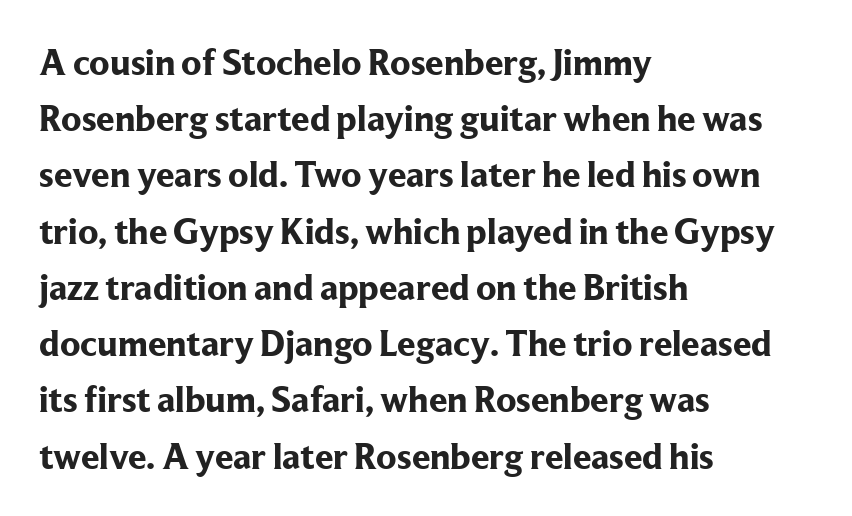
You could not count columns in this text — the font is proportionally spaced. Emphasis by weight is at full strength: bold. Is this a sans? No — the strokes have serifs. The passage shown has conventional tracking throughout.
